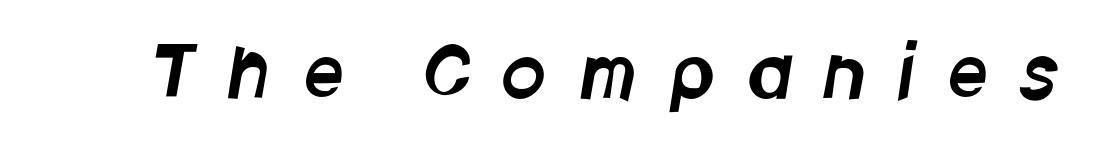
{"serif": "no", "width": "condensed", "stroke_contrast": "low", "x_height": "large", "monospaced": "no", "underline": "no", "letter_spacing": "wide", "letter_spacing_em": 0.46, "glyph_px": 71}
